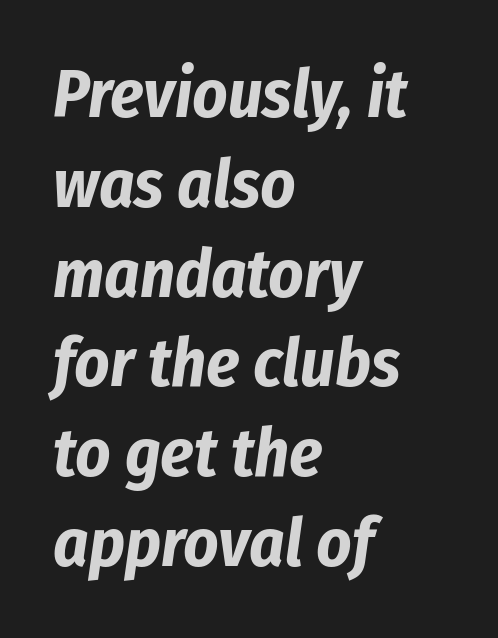
{"italic": "yes", "lean": "right", "slant_degrees": 8, "bold": "yes", "weight": "bold", "width": "condensed", "stroke_contrast": "low", "x_height": "medium", "monospaced": "no", "underline": "no", "align": "left", "line_spacing": "normal", "line_spacing_ratio": 1.32, "letter_spacing": "normal", "letter_spacing_em": 0.0, "glyph_px": 68}
